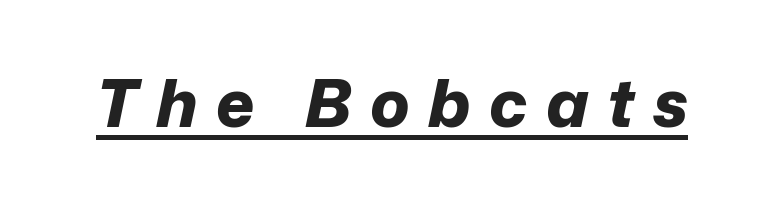
Q: Is the text bold? A: Yes.
Q: Is the text italic (slanted)? A: Yes, it leans right by about 12 degrees.
Q: Is the text underlined? A: Yes.
Q: Is the spacing between letters normal or unusually wide? A: Unusually wide.
Q: Width (condensed, normal, or wide)? A: Normal.
Q: Stroke contrast? A: Low.
Q: x-height? A: Medium.
Q: Monospaced? A: No.
